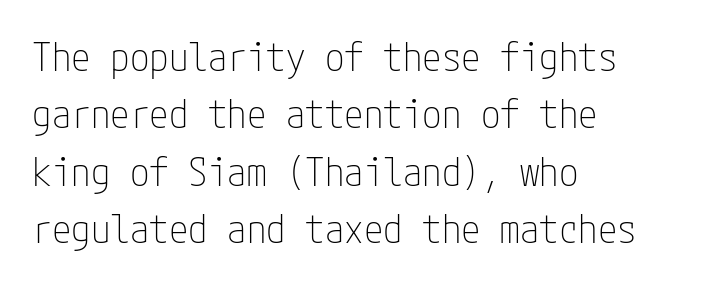
{"serif": "no", "italic": "no", "bold": "no", "weight": "thin", "width": "condensed", "stroke_contrast": "low", "x_height": "medium", "underline": "no", "align": "left", "line_spacing": "normal", "line_spacing_ratio": 1.47, "letter_spacing": "normal", "letter_spacing_em": 0.0, "glyph_px": 39}
